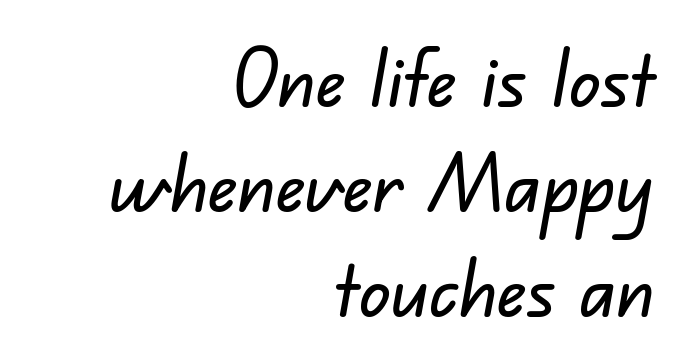
Leading matches the norm, producing a regular column. This rendering leaves character spacing at its baseline value. Horizontally, the lines are justified to the trailing edge only. The glyphs in this specimen are sans serif.
